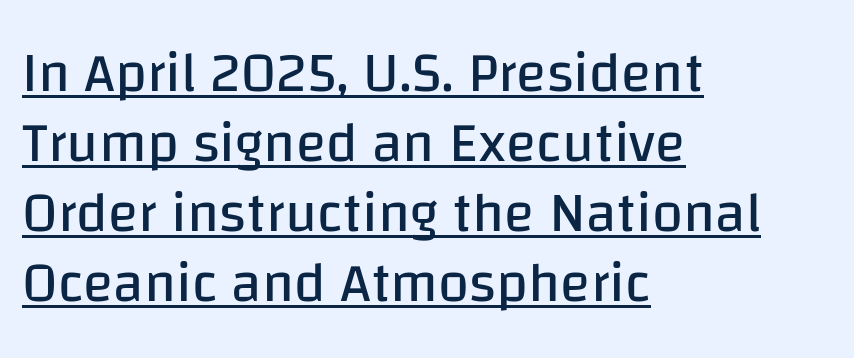
{"serif": "no", "italic": "no", "bold": "no", "weight": "regular", "width": "normal", "stroke_contrast": "low", "x_height": "large", "monospaced": "no", "underline": "yes", "align": "left", "line_spacing": "normal", "line_spacing_ratio": 1.25, "letter_spacing": "normal", "letter_spacing_em": 0.0, "glyph_px": 56}
